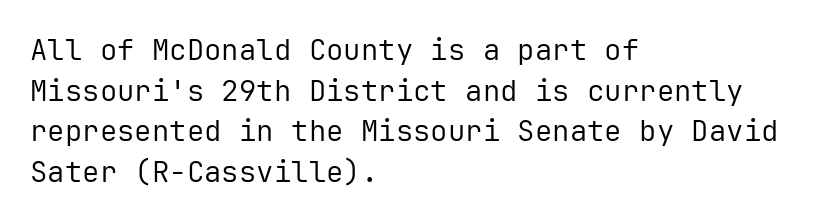
Q: Is the text bold? A: No.
Q: Is the text italic (slanted)? A: No, it is upright.
Q: Is the typeface a serif or a sans-serif typeface? A: Sans-serif.
Q: Is the text underlined? A: No.
Q: How is the paragraph aligned? A: Left-aligned.
Q: Is the spacing between letters normal or unusually wide? A: Normal.
Q: Is the spacing between lines tight, normal or loose? A: Normal.
Q: Width (condensed, normal, or wide)? A: Normal.
Q: Stroke contrast? A: Low.
Q: x-height? A: Medium.
Q: Monospaced? A: Yes.
